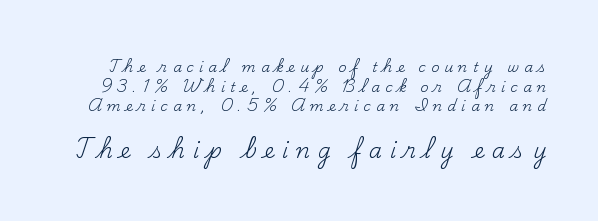
Q: Is the text bold? A: No.
Q: Is the text italic (slanted)? A: Yes.
Q: Is the text underlined? A: No.
Q: Is the spacing between letters normal or unusually wide? A: Unusually wide.
Q: Is the spacing between lines tight, normal or loose? A: Normal.
Q: Which block of text is set in a larger size, the first (top) or the second (bottom)? A: The second (bottom) one.
